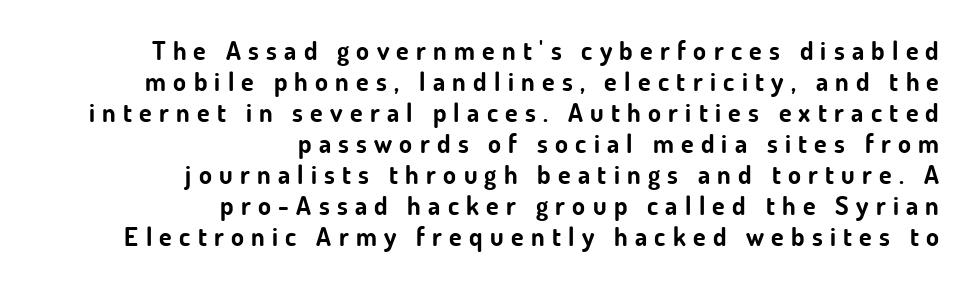
Q: Is the text bold? A: Yes.
Q: Is the text italic (slanted)? A: No, it is upright.
Q: Is the text underlined? A: No.
Q: How is the paragraph aligned? A: Right-aligned.
Q: Is the spacing between letters normal or unusually wide? A: Unusually wide.
